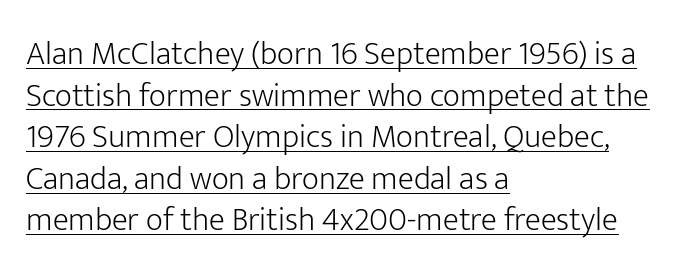
The image shows 33 px light sans-serif type, upright; set left-aligned, normal line spacing (1.26x), normal letter spacing, underlined; low stroke contrast and a medium x-height.
